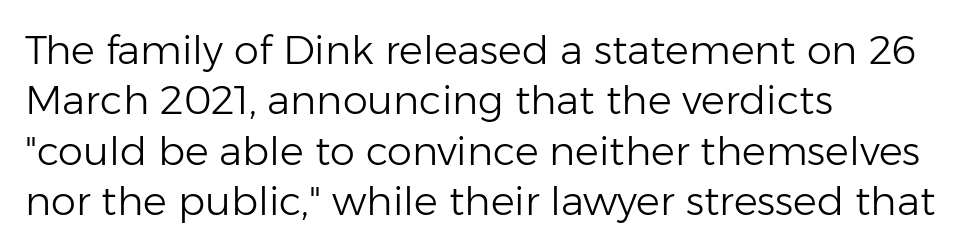
Q: Is the text bold? A: No.
Q: Is the text italic (slanted)? A: No, it is upright.
Q: Is the typeface a serif or a sans-serif typeface? A: Sans-serif.
Q: Is the text underlined? A: No.
Q: How is the paragraph aligned? A: Left-aligned.
Q: Is the spacing between letters normal or unusually wide? A: Normal.
Q: Is the spacing between lines tight, normal or loose? A: Normal.
Q: Width (condensed, normal, or wide)? A: Normal.
Q: Stroke contrast? A: Low.
Q: x-height? A: Medium.
Q: Monospaced? A: No.
